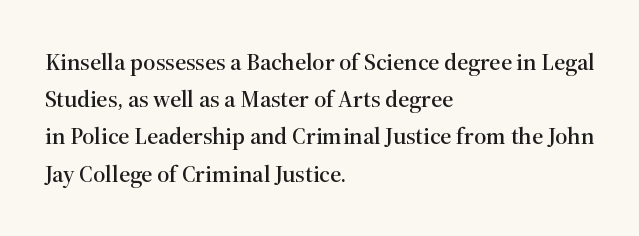
Q: Is the text italic (slanted)? A: No, it is upright.
Q: Is the text underlined? A: No.
Q: How is the paragraph aligned? A: Left-aligned.
Q: Is the spacing between letters normal or unusually wide? A: Normal.
Q: Is the spacing between lines tight, normal or loose? A: Normal.
